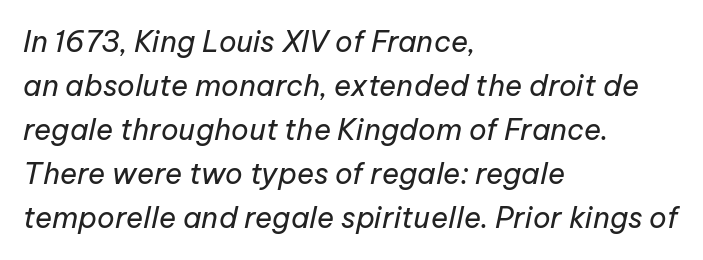
Plain, unruled lines of type. This rendering uses left alignment, leaving the right contour irregular. Characters follow at the spacing the type designer built in. The rendering uses a moderate line-height, typical for paragraphs. The letterforms sit at book weight or below. The lettering tilts uniformly, giving the passage an italic look.
